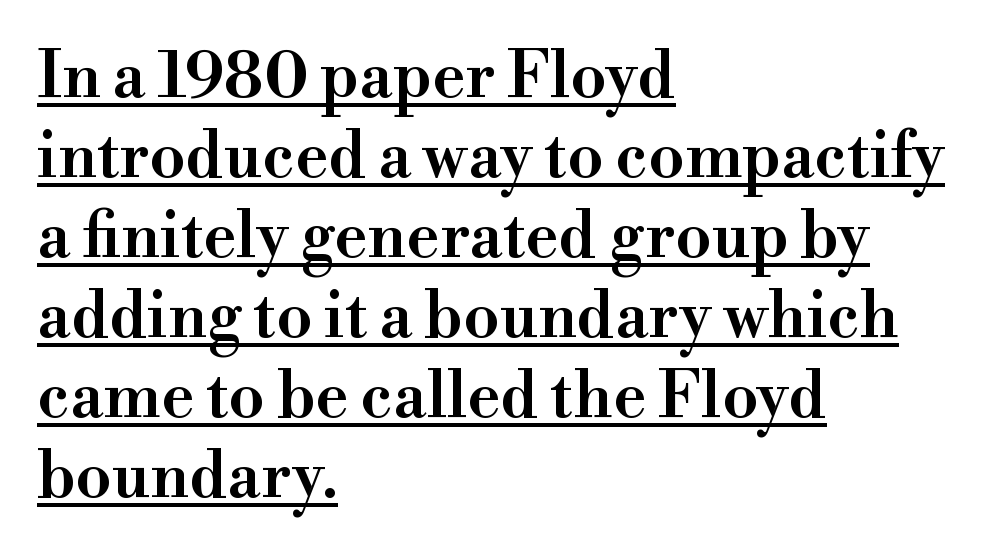
Each letter's strokes conclude with small projecting serifs. These lines are rendered in a variable-pitch font. Is the block centered? No — it sits flush against the left margin. Notice the strokes are somewhat thickened but not fully heavy: this is a semibold. This sample uses an upright cut, with every glyph sitting square on the baseline. Nobody touched the tracking dial on this one.
